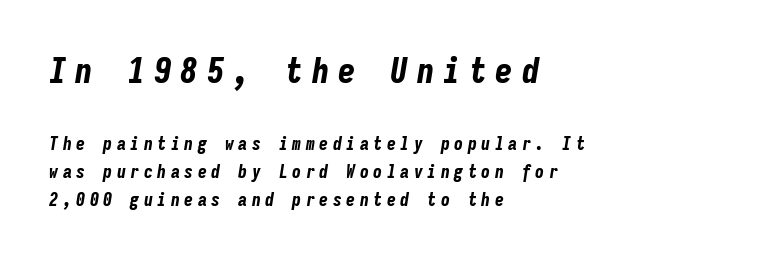
{"italic": "yes", "lean": "right", "slant_degrees": 9, "bold": "yes", "weight": "bold", "width": "condensed", "stroke_contrast": "low", "x_height": "medium", "monospaced": "yes", "underline": "no", "align": "left", "line_spacing": "normal", "line_spacing_ratio": 1.57, "letter_spacing": "wide", "letter_spacing_em": 0.25, "larger_block": "first", "size_ratio": 1.94, "glyph_px": 35}
